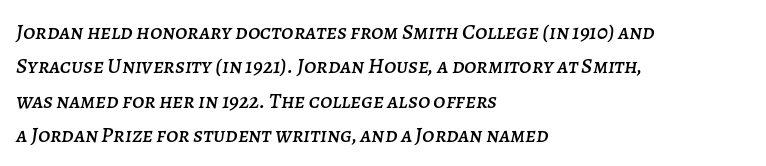
{"italic": "yes", "lean": "right", "slant_degrees": 7, "underline": "no", "align": "left", "line_spacing": "normal", "line_spacing_ratio": 1.56, "letter_spacing": "normal", "letter_spacing_em": 0.0, "glyph_px": 22}
